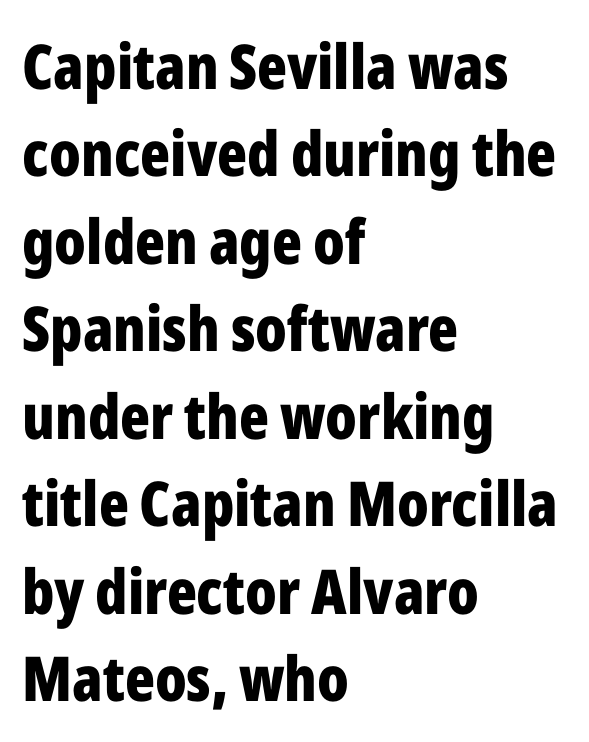
Q: Is the text bold? A: Yes.
Q: Is the text italic (slanted)? A: No, it is upright.
Q: Is the typeface a serif or a sans-serif typeface? A: Sans-serif.
Q: Is the text underlined? A: No.
Q: How is the paragraph aligned? A: Left-aligned.
Q: Is the spacing between letters normal or unusually wide? A: Normal.
Q: Is the spacing between lines tight, normal or loose? A: Normal.
Q: Width (condensed, normal, or wide)? A: Condensed.
Q: Stroke contrast? A: Low.
Q: x-height? A: Medium.
Q: Monospaced? A: No.
